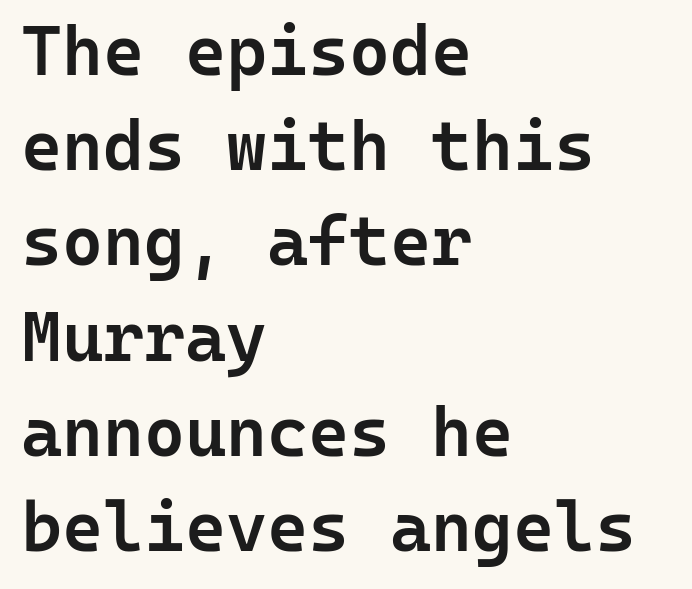
{"serif": "no", "italic": "no", "bold": "semi", "weight": "semibold", "width": "normal", "stroke_contrast": "low", "x_height": "medium", "monospaced": "yes", "underline": "no", "align": "left", "line_spacing": "normal", "line_spacing_ratio": 1.36, "letter_spacing": "normal", "letter_spacing_em": 0.0, "glyph_px": 70}
